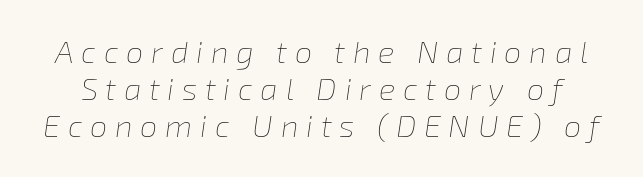
{"italic": "yes", "lean": "right", "slant_degrees": 8, "bold": "no", "weight": "thin", "width": "normal", "stroke_contrast": "low", "x_height": "medium", "monospaced": "no", "underline": "no", "line_spacing_ratio": 1.2, "letter_spacing": "wide", "letter_spacing_em": 0.25, "glyph_px": 31}
